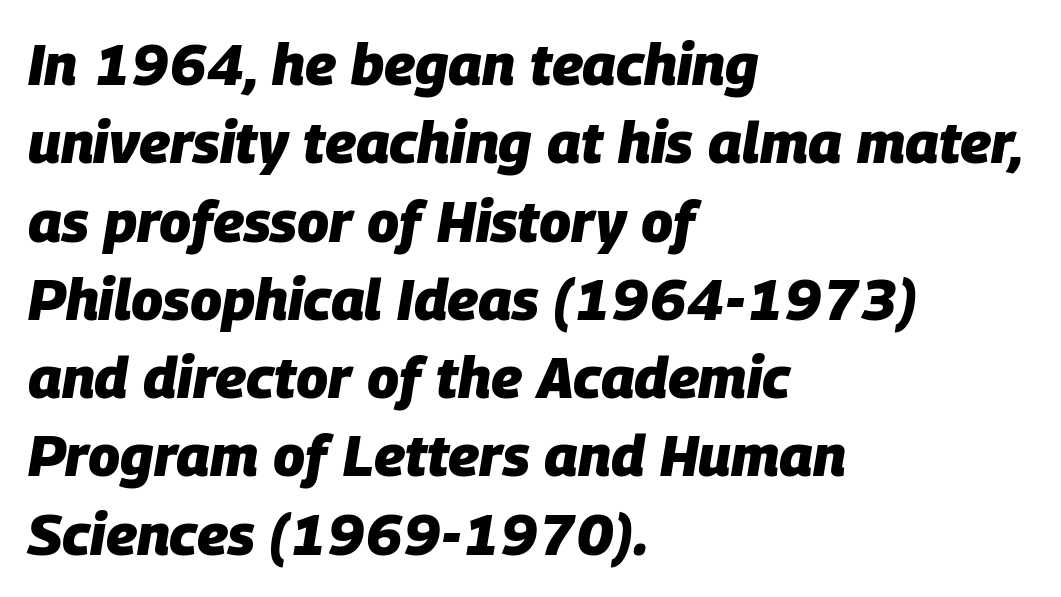
Q: Is the text bold? A: Yes.
Q: Is the text italic (slanted)? A: Yes, it leans right by about 9 degrees.
Q: Is the text underlined? A: No.
Q: How is the paragraph aligned? A: Left-aligned.
Q: Is the spacing between letters normal or unusually wide? A: Normal.
Q: Is the spacing between lines tight, normal or loose? A: Normal.
Q: Width (condensed, normal, or wide)? A: Normal.
Q: Stroke contrast? A: Low.
Q: x-height? A: Large.
Q: Monospaced? A: No.
